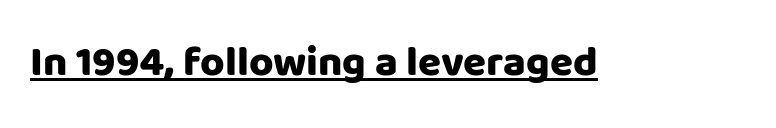
Plenty of ink on the page — the face is bold. Every word sits above its own underline. Look at the tracking — it's just the regular setting, nothing added. Stroke terminals: plain, sans-serif. Upright lettering throughout.
